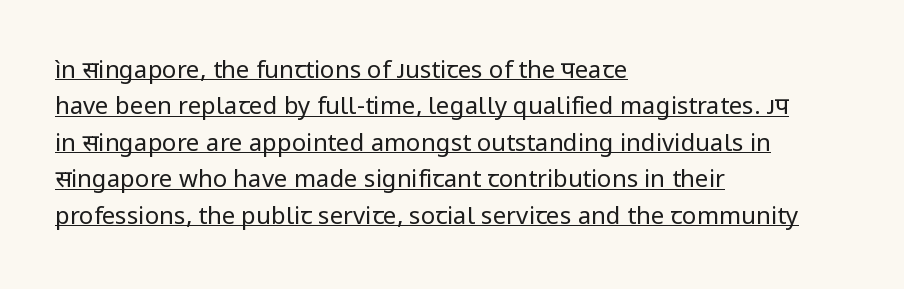
Q: Is the text bold? A: No.
Q: Is the text italic (slanted)? A: No, it is upright.
Q: Is the text underlined? A: Yes.
Q: How is the paragraph aligned? A: Left-aligned.
Q: Is the spacing between letters normal or unusually wide? A: Normal.
Q: Is the spacing between lines tight, normal or loose? A: Normal.
